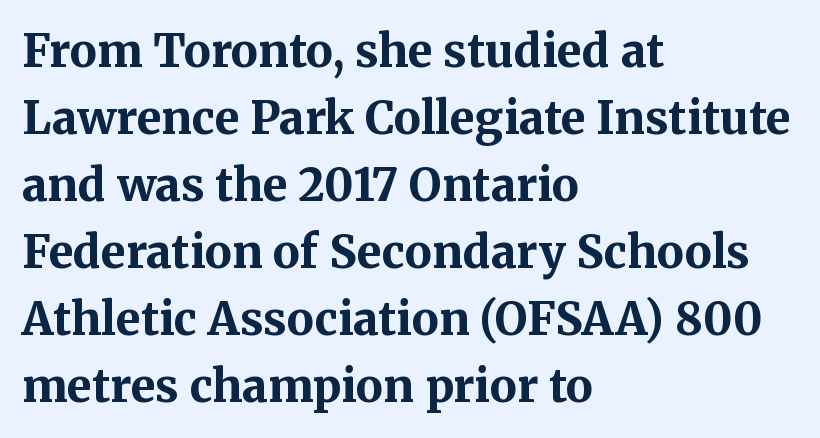
If you measured baseline to baseline, you'd find a middling distance. Font category for this specimen: serif. These lines are rendered in a variable-pitch font. A roman cut, with each character standing at attention. Every letter is thick-stroked: bold, no question.
